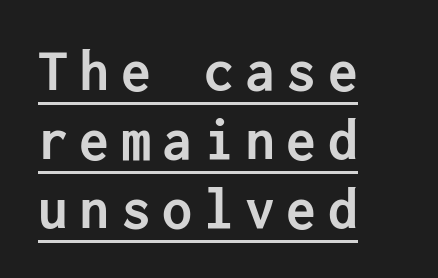
The image shows 60 px semibold sans-serif type, upright; set left-aligned, tight line spacing (1.15x), underlined; low stroke contrast and a medium x-height.
